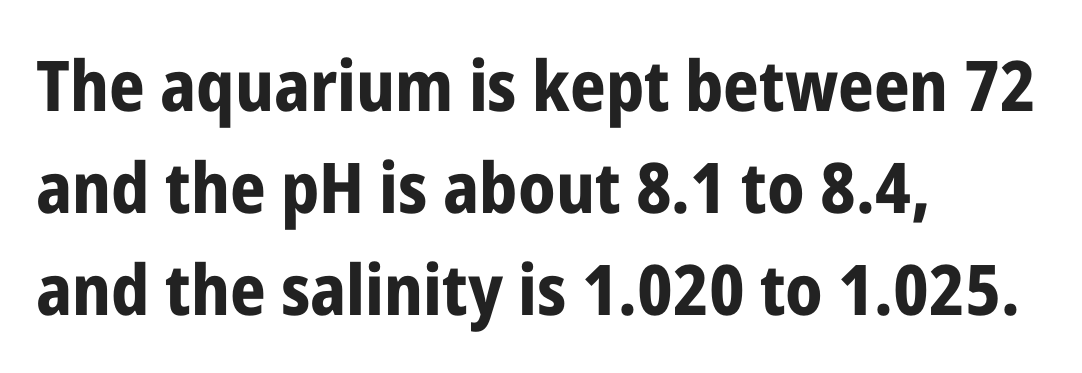
The line-height multiplier appears to be the usual default. Nope, not italic — everything's standing straight. Unmarked baselines from the first word to the last. Proportional: the letters do not fall into vertical columns.
